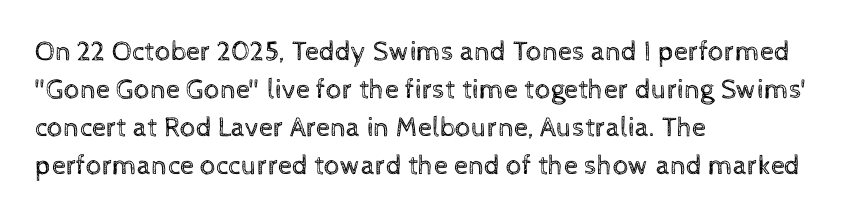
The image shows 28 px regular-weight type, upright; set left-aligned, normal line spacing (1.36x), normal letter spacing, not underlined; a medium x-height.
